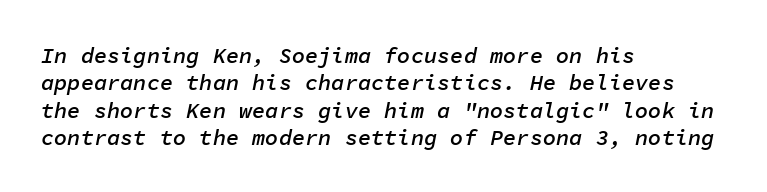
Q: Is the text bold? A: Semi-bold.
Q: Is the text italic (slanted)? A: Yes, it leans right by about 11 degrees.
Q: Is the text underlined? A: No.
Q: How is the paragraph aligned? A: Left-aligned.
Q: Is the spacing between letters normal or unusually wide? A: Normal.
